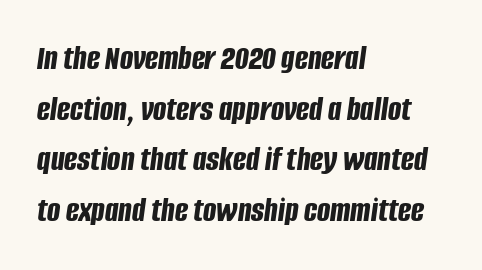
Q: Is the text bold? A: Yes.
Q: Is the text italic (slanted)? A: Yes, it leans right by about 8 degrees.
Q: Is the text underlined? A: No.
Q: How is the paragraph aligned? A: Left-aligned.
Q: Is the spacing between letters normal or unusually wide? A: Normal.
Q: Is the spacing between lines tight, normal or loose? A: Normal.
Q: Width (condensed, normal, or wide)? A: Condensed.
Q: Stroke contrast? A: Low.
Q: x-height? A: Large.
Q: Monospaced? A: No.
